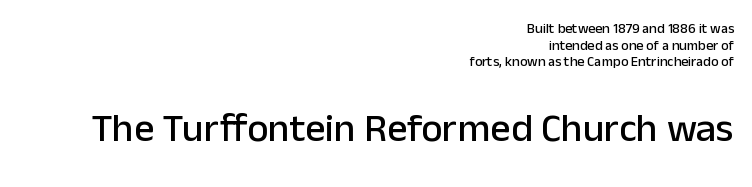
Spacing verdict: proportional, widths tailored to each character. Rule under the text: the space is simply empty. The lettering holds an erect, upright posture throughout. Standard letterfit; no display-style spreading of the glyphs.
